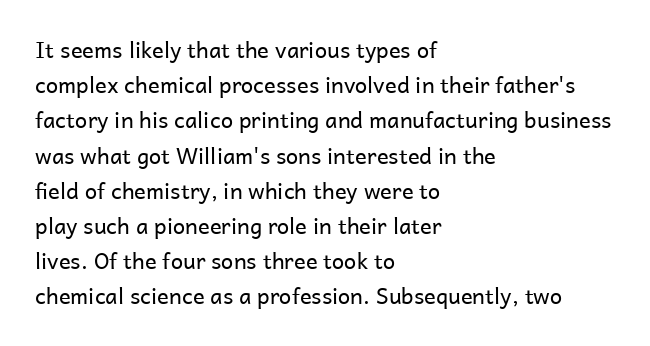
The image shows 22 px text type, upright; set left-aligned, normal line spacing (1.6x), normal letter spacing, not underlined.
